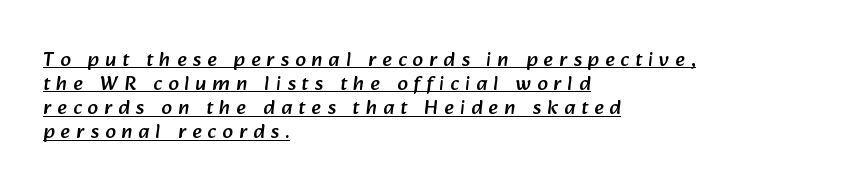
{"underline": "yes", "align": "left", "line_spacing": "tight", "line_spacing_ratio": 1.15, "letter_spacing": "wide", "letter_spacing_em": 0.29, "glyph_px": 21}
